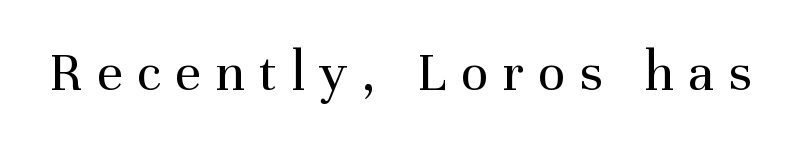
{"serif": "yes", "italic": "no", "bold": "no", "weight": "regular", "width": "normal", "stroke_contrast": "medium", "x_height": "medium", "monospaced": "no", "underline": "no", "letter_spacing": "wide", "letter_spacing_em": 0.25, "glyph_px": 57}
